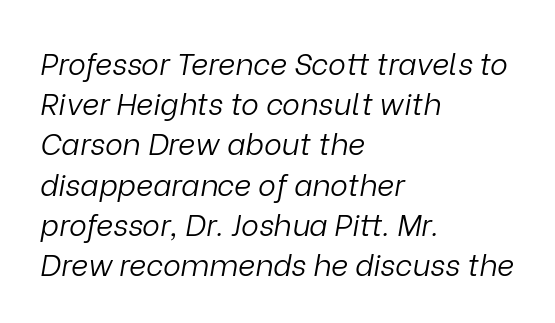
The image shows 30 px light type, italic (leaning right); set left-aligned, normal line spacing (1.34x), normal letter spacing, not underlined; low stroke contrast and a medium x-height.
